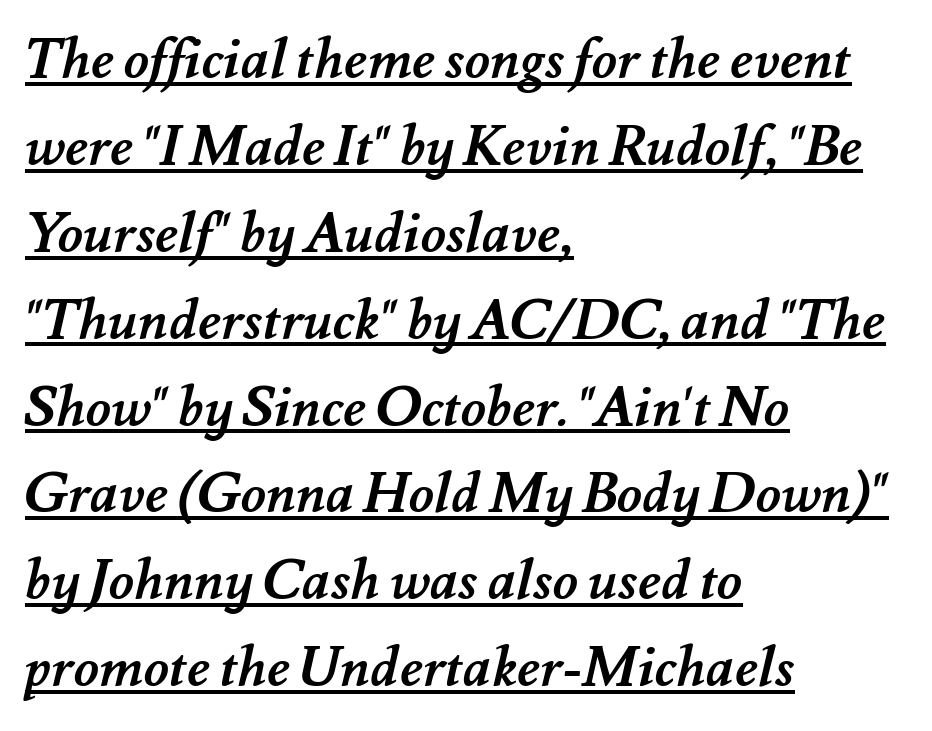
The image shows 55 px semibold type; set left-aligned, normal line spacing (1.58x), normal letter spacing, underlined; medium stroke contrast and a small x-height.
